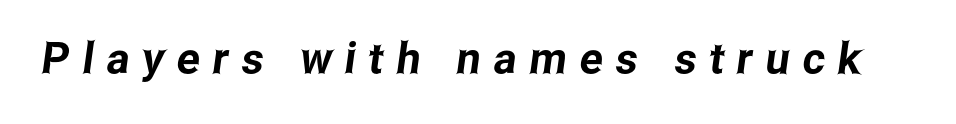
How are the letters spaced? Widely, with obvious added tracking. Rule under the text: the space is simply empty. Regarding serifs, this sample does without them. The face used here is proportionally spaced, like ordinary book or web type.
